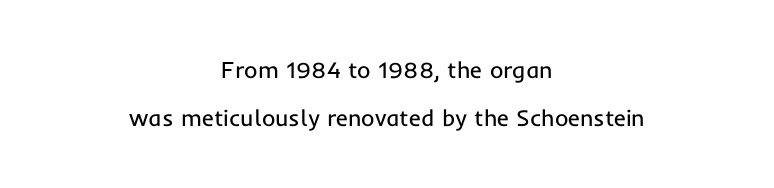
Default kerning and tracking; the words read as compact shapes. The passage shown stacks its lines with a broad gap. Each row of text sits above clean, open space. Counters stay open thanks to moderate or lighter strokes. Casual observation: everything's sitting right in the middle.
